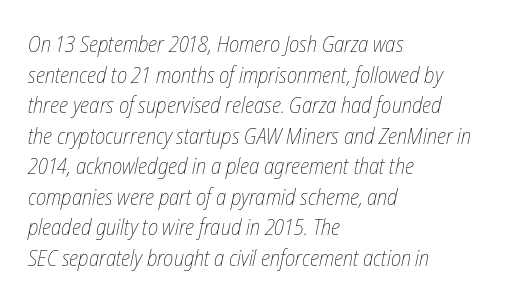
The image shows 22 px text type, italic (leaning right); set left-aligned, normal line spacing (1.39x), normal letter spacing, not underlined.
